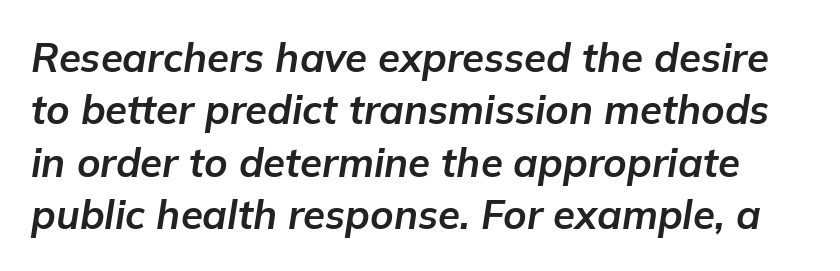
The image shows 40 px bold type, italic (leaning right); set normal line spacing (1.31x), normal letter spacing, not underlined; low stroke contrast and a medium x-height.
